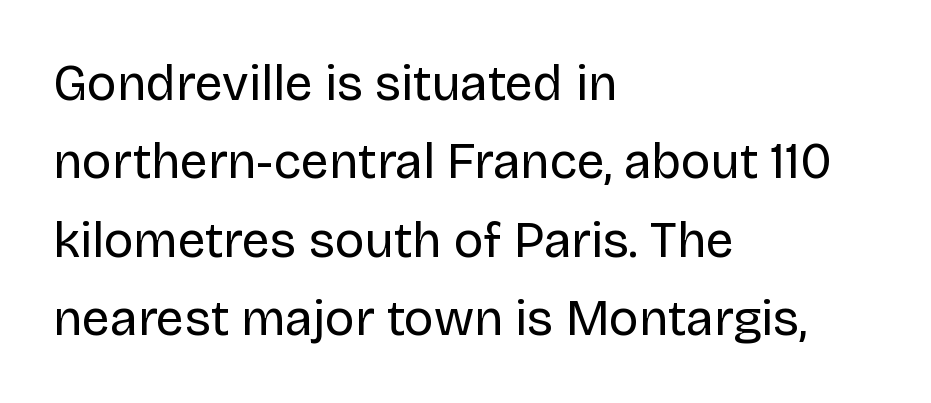
Stroke terminals: plain, sans-serif. The foot of each line stays bare and open. Characters follow at the spacing the type designer built in. The passage shown stacks its lines at a standard gap.
